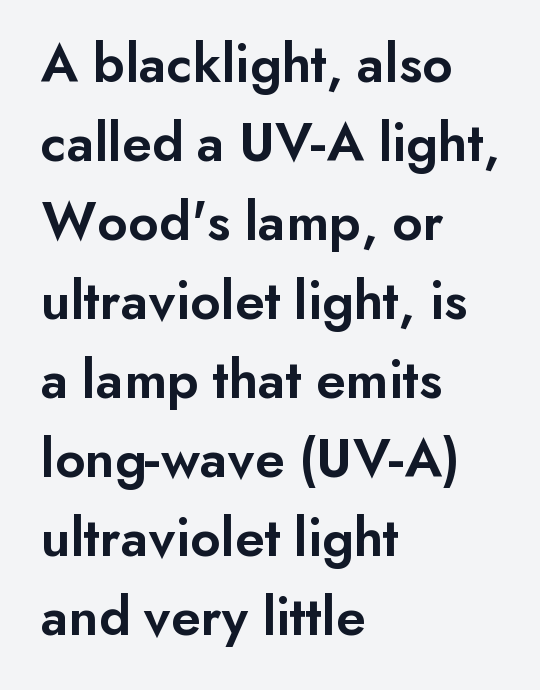
The image shows 56 px semibold sans-serif type, upright; set left-aligned, normal line spacing (1.41x), normal letter spacing, not underlined; low stroke contrast and a small x-height.
